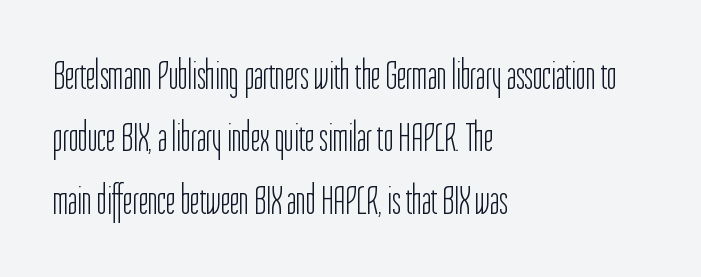
Typeset ragged right — the left edge is the straight one. Counters stay open thanks to moderate or lighter strokes. Observe the ordinary spacing: letters are neighbours, not strangers. The axis of the letterforms is exactly vertical.
